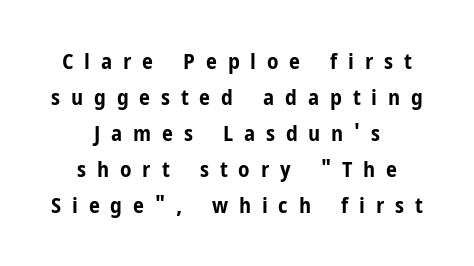
The image shows 22 px bold type, upright; set centered, normal line spacing (1.64x), unusually wide letter spacing (+0.49 em), not underlined.
